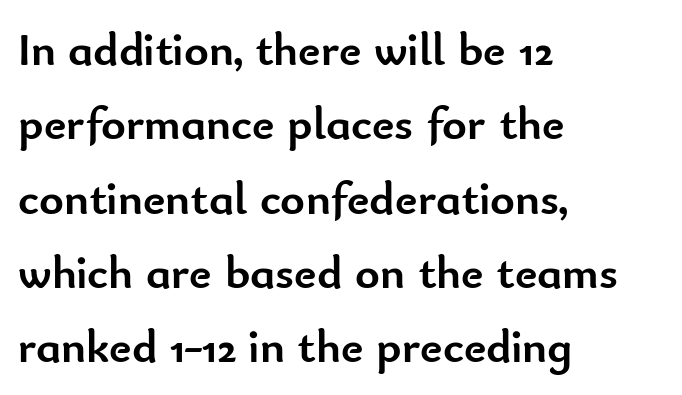
Q: Is the text bold? A: Yes.
Q: Is the text italic (slanted)? A: No, it is upright.
Q: Is the typeface a serif or a sans-serif typeface? A: Sans-serif.
Q: Is the text underlined? A: No.
Q: How is the paragraph aligned? A: Left-aligned.
Q: Is the spacing between letters normal or unusually wide? A: Normal.
Q: Is the spacing between lines tight, normal or loose? A: Normal.
Q: Width (condensed, normal, or wide)? A: Normal.
Q: Stroke contrast? A: Low.
Q: x-height? A: Small.
Q: Monospaced? A: No.
